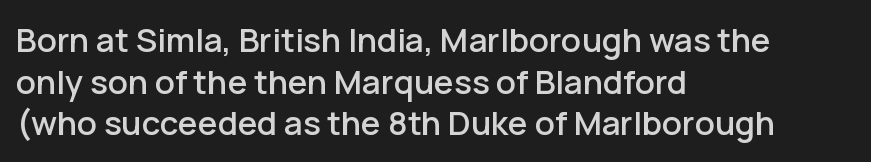
Q: Is the text italic (slanted)? A: No, it is upright.
Q: Is the typeface a serif or a sans-serif typeface? A: Sans-serif.
Q: Is the text underlined? A: No.
Q: How is the paragraph aligned? A: Left-aligned.
Q: Is the spacing between letters normal or unusually wide? A: Normal.
Q: Is the spacing between lines tight, normal or loose? A: Normal.
Q: Width (condensed, normal, or wide)? A: Normal.
Q: Stroke contrast? A: Low.
Q: x-height? A: Medium.
Q: Monospaced? A: No.
